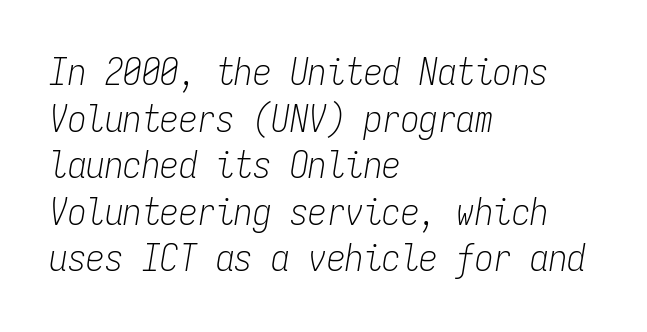
Compared with typical body copy, the letter spacing here is the same. The letters look calm and open, with moderate or lighter stems. Each letter, wide or thin by design, is forced into the same width here. Line beginnings align vertically; line endings do not. The text carries the slant typical of an italic or oblique font. The leading is moderate, giving the passage an even texture.
